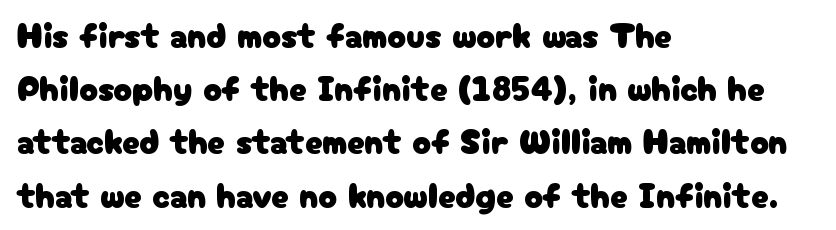
The image shows 35 px sans-serif type, upright; set left-aligned, normal line spacing (1.52x), normal letter spacing, not underlined; low stroke contrast and a medium x-height.
